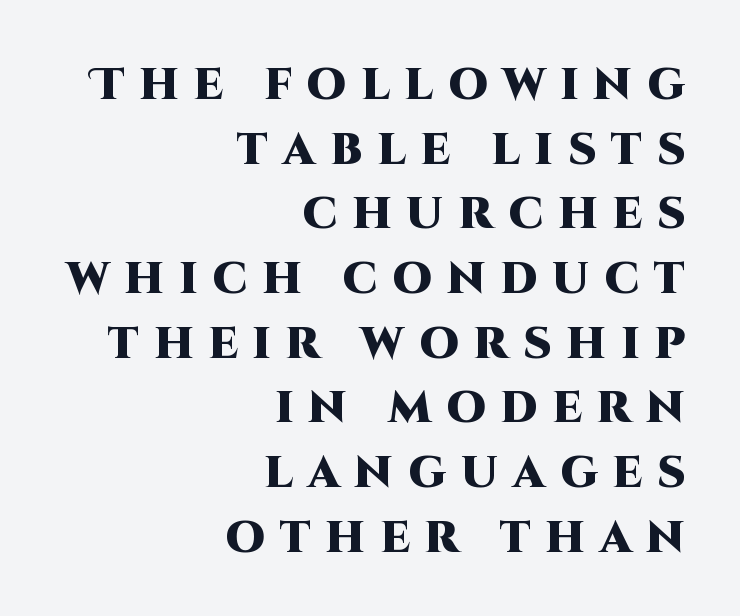
{"serif": "no", "italic": "no", "bold": "yes", "weight": "heavy", "width": "normal", "stroke_contrast": "high", "x_height": "large", "monospaced": "no", "underline": "no", "align": "right", "line_spacing": "normal", "line_spacing_ratio": 1.47, "letter_spacing": "wide", "letter_spacing_em": 0.34, "glyph_px": 44}
